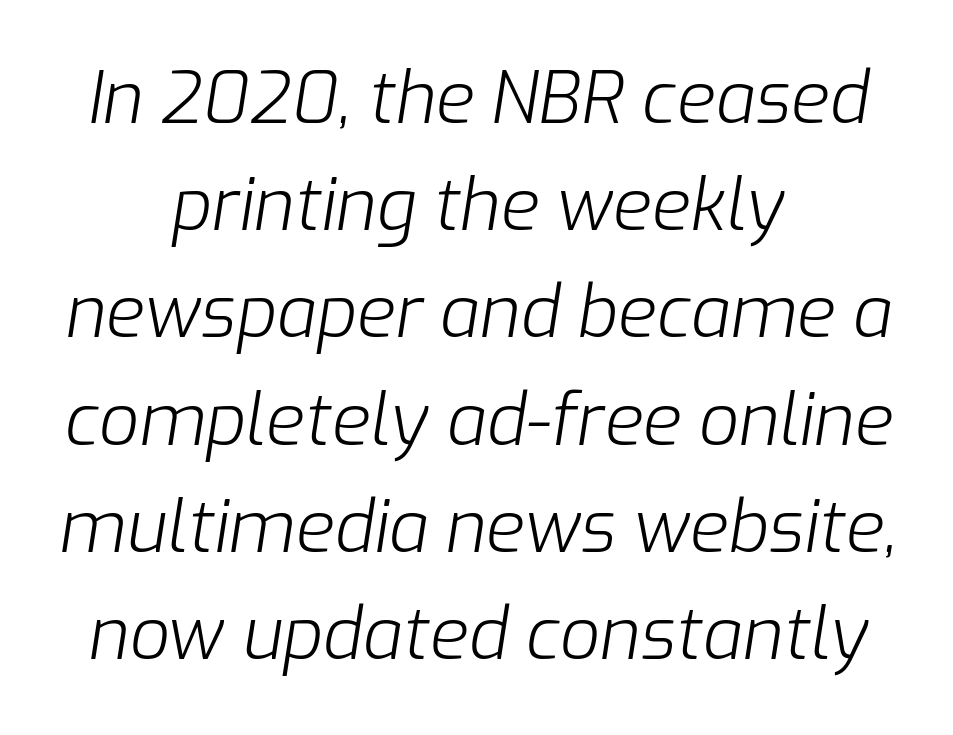
The image shows 71 px light type, italic (leaning right); set centered, normal line spacing (1.51x), normal letter spacing, not underlined; low stroke contrast and a medium x-height.
